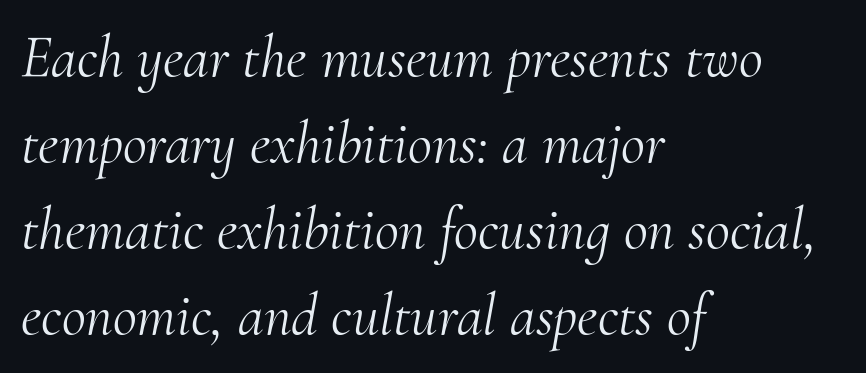
Varying glyph widths throughout — classic text-font behaviour. Clear beneath every line of the passage. Tall strokes in this sample are angled rather than plumb. Stem width sits at or under what a default text font uses. Compared with typical paragraphs, the rows here are spaced about the same.
